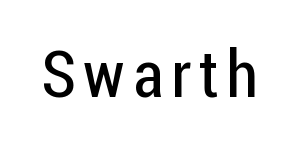
The image shows 65 px regular-weight, condensed sans-serif type, upright; set not underlined; low stroke contrast and a medium x-height.
